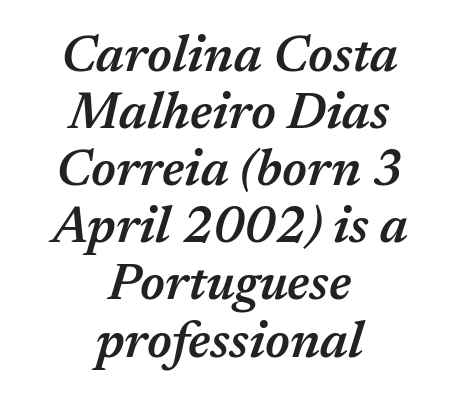
Strokes here are thickened, but only to semibold level. When letters slant like this, we call the style italic. Teacher's note: observe the equal gaps on both sides — that is centered alignment. Is this a fixed-width face? No — the glyphs have proportional, varying widths.
